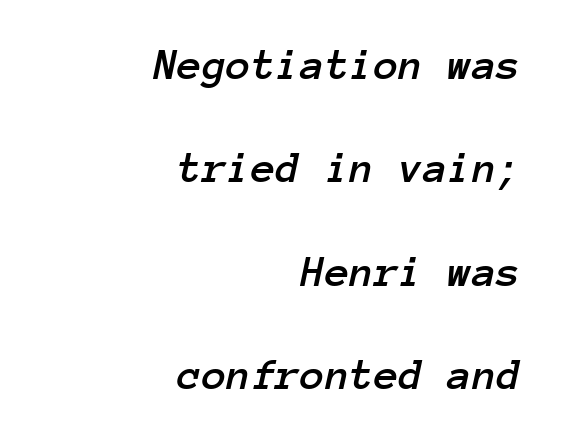
Q: Is the text italic (slanted)? A: Yes, it leans right by about 12 degrees.
Q: Is the text underlined? A: No.
Q: How is the paragraph aligned? A: Right-aligned.
Q: Is the spacing between letters normal or unusually wide? A: Normal.
Q: Is the spacing between lines tight, normal or loose? A: Loose.
Q: Width (condensed, normal, or wide)? A: Normal.
Q: Stroke contrast? A: Low.
Q: x-height? A: Medium.
Q: Monospaced? A: Yes.
